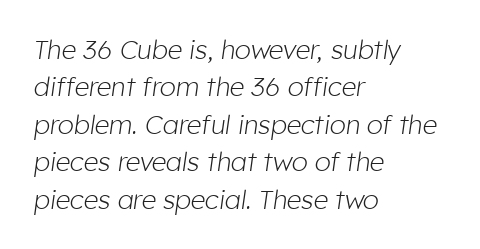
Leading matches the norm, producing a regular column. Every row of glyphs begins at an identical x-position on the left. If you drew a line through each stem, it would be angled. The font sits on the lighter half of the weight spectrum, regular included. A typesetter would call this zero additional tracking. Plain, unruled lines of type.
